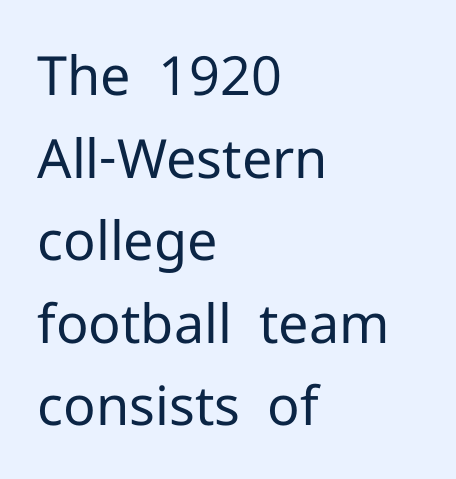
Q: Is the text bold? A: No.
Q: Is the text italic (slanted)? A: No, it is upright.
Q: Is the typeface a serif or a sans-serif typeface? A: Sans-serif.
Q: Is the text underlined? A: No.
Q: How is the paragraph aligned? A: Left-aligned.
Q: Is the spacing between letters normal or unusually wide? A: Normal.
Q: Is the spacing between lines tight, normal or loose? A: Normal.
Q: Width (condensed, normal, or wide)? A: Normal.
Q: Stroke contrast? A: Low.
Q: x-height? A: Medium.
Q: Monospaced? A: No.
